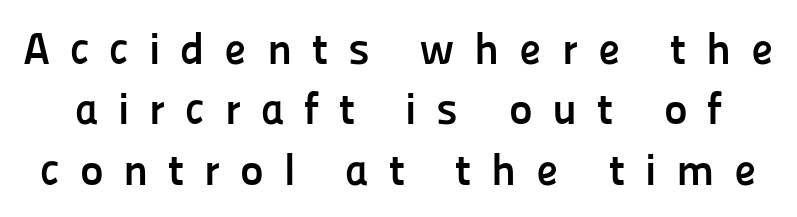
The image shows 45 px semibold sans-serif type, upright; set normal line spacing (1.34x), unusually wide letter spacing (+0.44 em), not underlined; low stroke contrast and a medium x-height.
